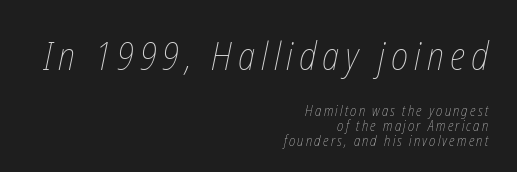
The image shows 38 px thin, condensed type; set right-aligned, tight line spacing (1.09x), not underlined; the first (top) block is 2.71x larger; low stroke contrast and a medium x-height.
